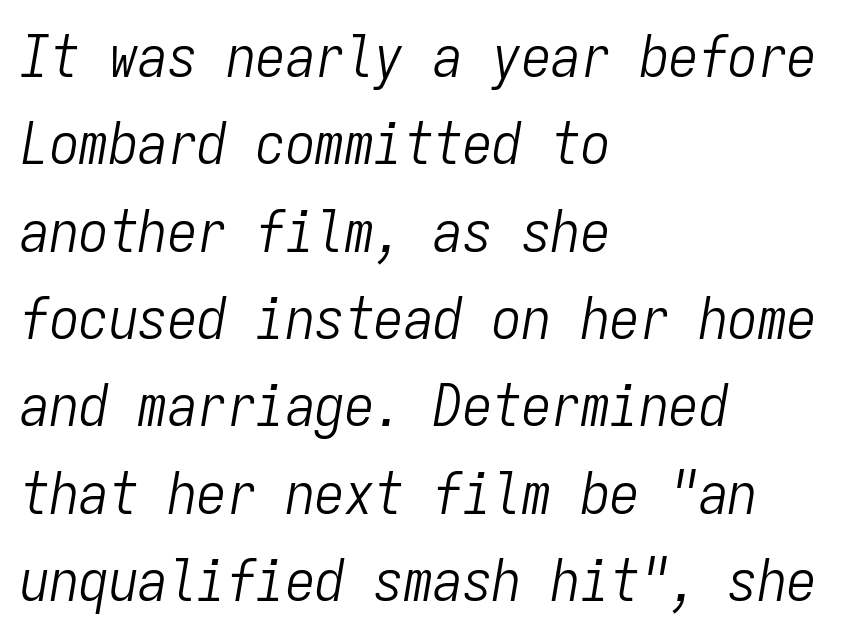
{"italic": "yes", "lean": "right", "slant_degrees": 9, "bold": "no", "weight": "light", "width": "condensed", "stroke_contrast": "low", "x_height": "medium", "monospaced": "yes", "underline": "no", "align": "left", "line_spacing": "normal", "line_spacing_ratio": 1.48, "letter_spacing": "normal", "letter_spacing_em": 0.0, "glyph_px": 59}
